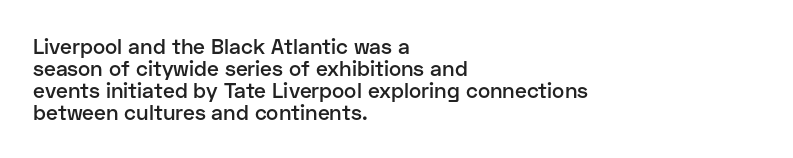
{"italic": "no", "bold": "semi", "underline": "no", "align": "left", "line_spacing": "tight", "line_spacing_ratio": 1.04, "letter_spacing": "normal", "letter_spacing_em": 0.0, "glyph_px": 21}
